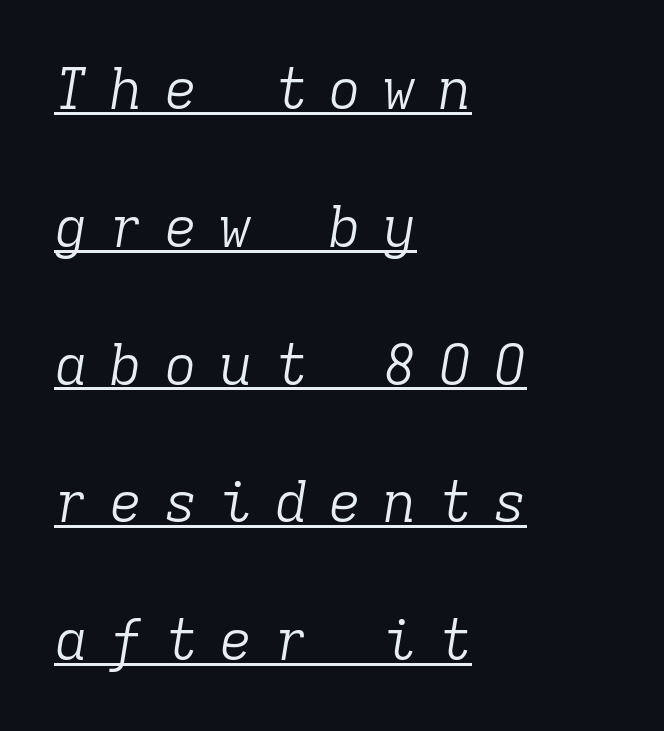
Q: Is the text bold? A: No.
Q: Is the text italic (slanted)? A: Yes, it leans right by about 9 degrees.
Q: Is the typeface a serif or a sans-serif typeface? A: Serif.
Q: Is the text underlined? A: Yes.
Q: How is the paragraph aligned? A: Left-aligned.
Q: Is the spacing between letters normal or unusually wide? A: Unusually wide.
Q: Is the spacing between lines tight, normal or loose? A: Loose.
Q: Width (condensed, normal, or wide)? A: Normal.
Q: Stroke contrast? A: Low.
Q: x-height? A: Medium.
Q: Monospaced? A: Yes.
